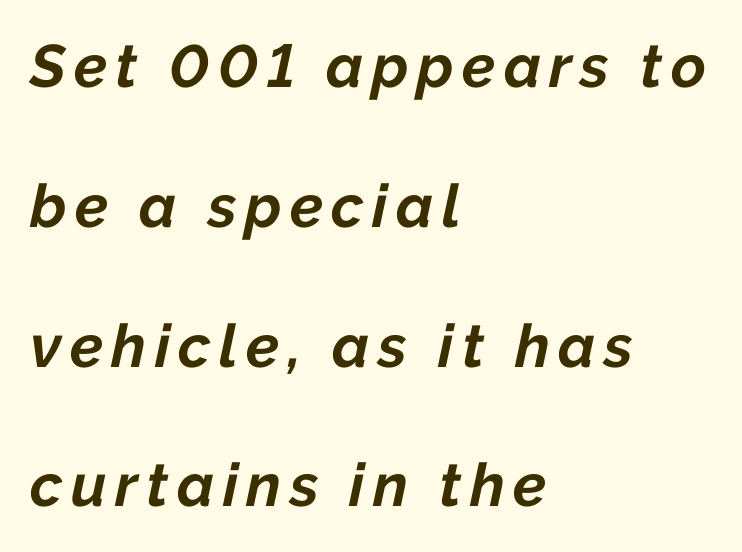
Q: Is the text bold? A: Yes.
Q: Is the text italic (slanted)? A: Yes, it leans right by about 12 degrees.
Q: Is the text underlined? A: No.
Q: How is the paragraph aligned? A: Left-aligned.
Q: Is the spacing between lines tight, normal or loose? A: Loose.
Q: Width (condensed, normal, or wide)? A: Normal.
Q: Stroke contrast? A: Low.
Q: x-height? A: Medium.
Q: Monospaced? A: No.
